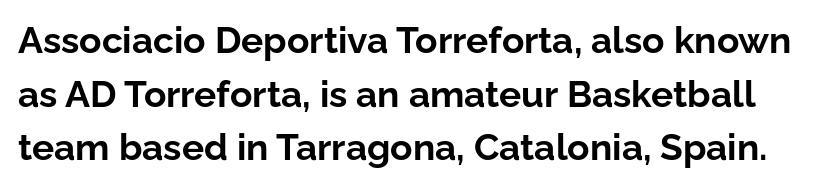
Examine the stroke ends and you'll find no serifs. Rule under the text: the space is simply empty. If you drew a line through each stem, it would be perfectly vertical. The letters sit at their default tracking, neither squeezed nor spread. Stroke thickness is high; the sample reads as a true bold.
